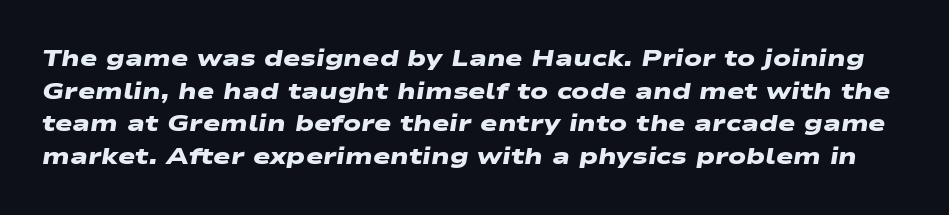
Q: Is the text bold? A: Yes.
Q: Is the text underlined? A: No.
Q: Is the spacing between letters normal or unusually wide? A: Normal.
Q: Is the spacing between lines tight, normal or loose? A: Normal.
